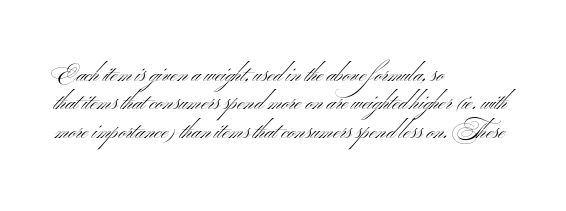
The image shows 23 px text type; set left-aligned, line spacing 1.23x, normal letter spacing, not underlined.
